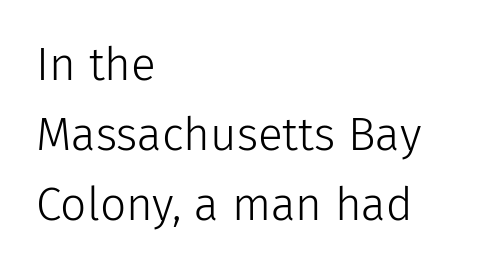
The letterforms sit at book weight or below. One glance says typical: line gaps are just what's usual. Glance below the letters and you will spot only blank space. Italic: no, the glyphs are upright roman.
